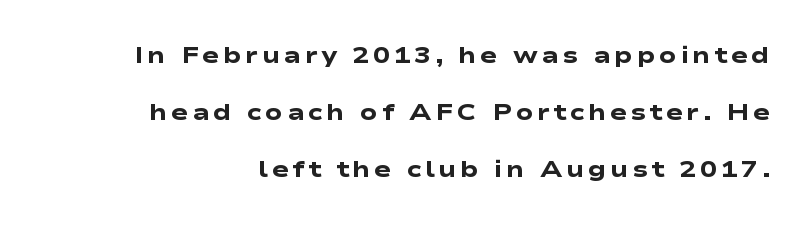
Notice how thick the strokes are: this is what a full bold looks like. Does the leading feel generous? Absolutely, it's lavish. Anything drawn beneath the words? Only blank space. Is the block centered? No — it sits flush against the right margin.
